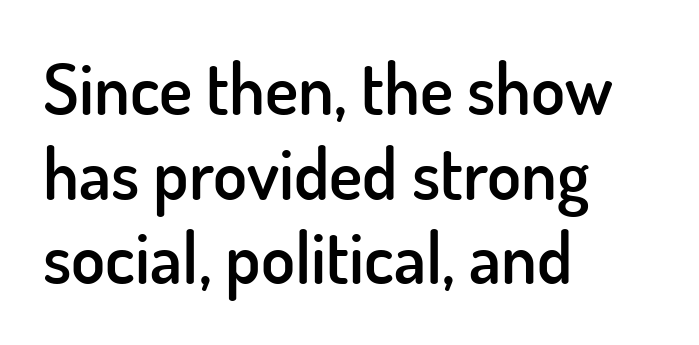
Q: Is the text bold? A: Semi-bold.
Q: Is the text italic (slanted)? A: No, it is upright.
Q: Is the typeface a serif or a sans-serif typeface? A: Sans-serif.
Q: Is the text underlined? A: No.
Q: How is the paragraph aligned? A: Left-aligned.
Q: Is the spacing between letters normal or unusually wide? A: Normal.
Q: Width (condensed, normal, or wide)? A: Normal.
Q: Stroke contrast? A: Low.
Q: x-height? A: Small.
Q: Monospaced? A: No.
